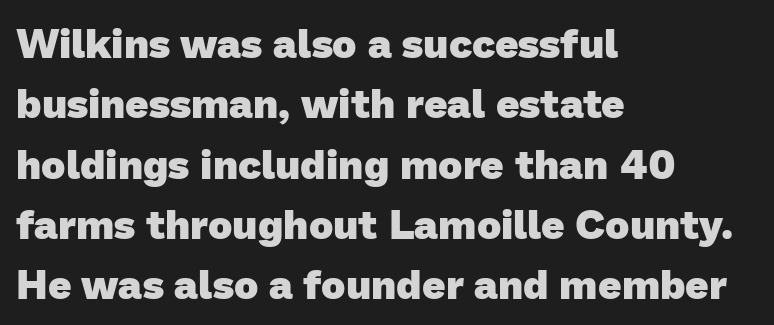
The paragraph has a hard left edge and a soft right edge. Compared with typical paragraphs, the rows here are spaced about the same. Short note: letters normally spaced. The characters look thick and weighty, a clear bold.
